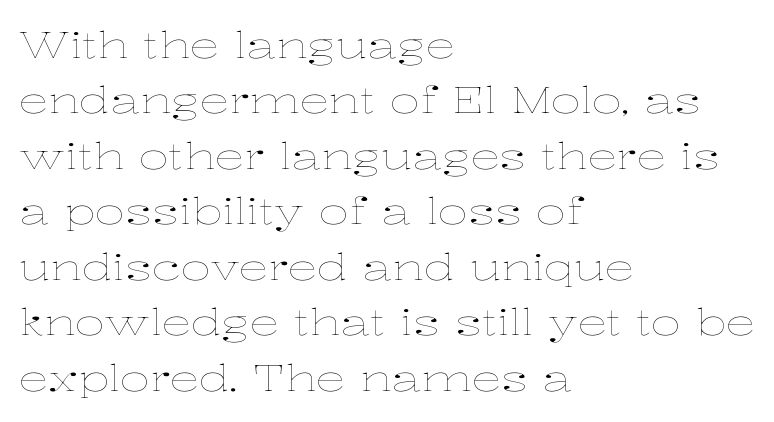
The image shows 37 px thin, wide type, upright; set left-aligned, normal line spacing (1.5x), normal letter spacing, not underlined; low stroke contrast and a medium x-height.
